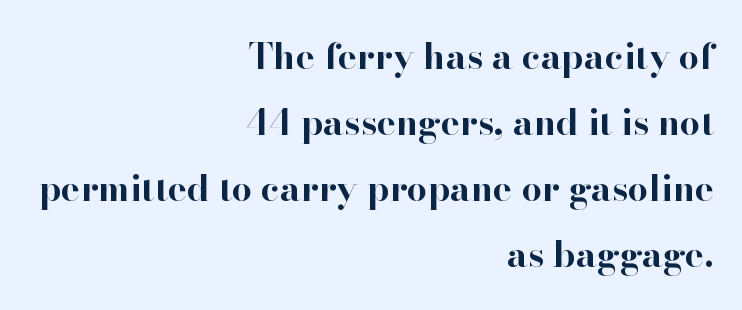
Font category for this specimen: serif. Students, this is bold: see how much ink each stroke carries. Letter spacing: default. Each line ends at the same right margin while the left side varies.
